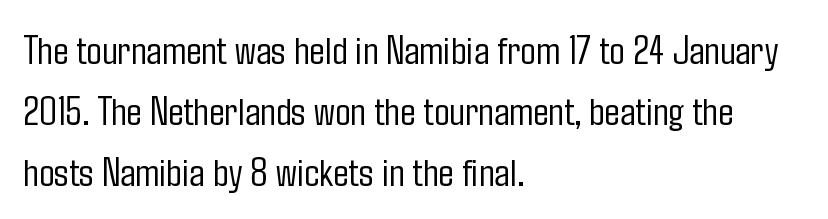
Leading: standard. Stroke terminals: plain, sans-serif. Designer's note — italics off, roman on. Honestly, the letter spacing is just normal — you wouldn't notice it. The letterforms sit at book weight or below.
